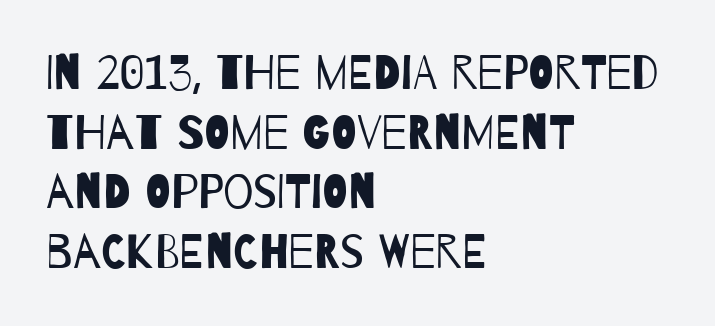
A typesetter would call this proportional, since set widths differ per character. A sans-serif font was chosen for this passage. The rag falls on the right side of this text block. The zone under the glyphs is completely vacant. Nothing heavy about these letters — not bold at all. There is no visible air inserted between adjacent glyphs.
